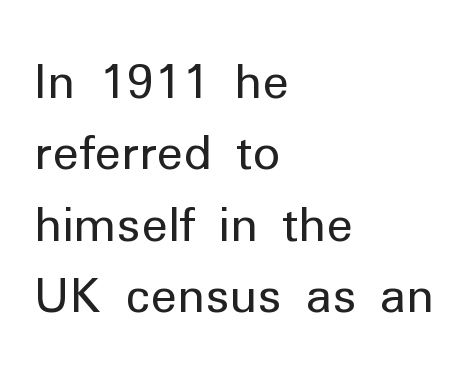
The image shows 47 px regular-weight sans-serif type, upright; set left-aligned, normal line spacing (1.52x), normal letter spacing, not underlined; low stroke contrast and a medium x-height.
